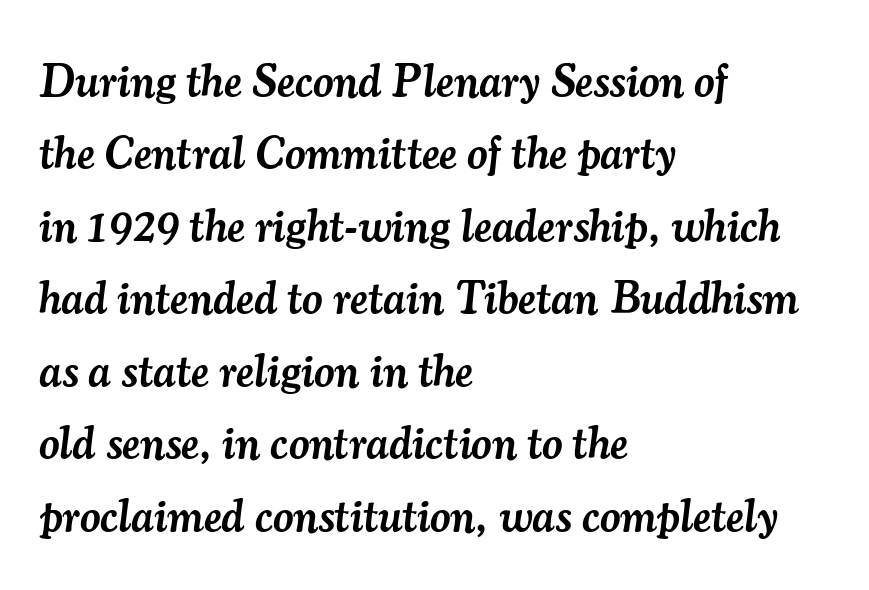
The image shows 45 px semibold serif type, italic (leaning right); set left-aligned, normal line spacing (1.61x), normal letter spacing, not underlined; medium stroke contrast and a small x-height.
